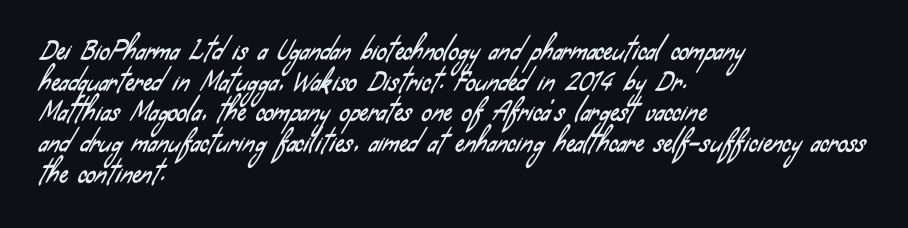
The image shows 25 px text type; set left-aligned, line spacing 1.23x, normal letter spacing, not underlined.
